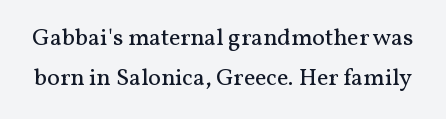
{"italic": "no", "bold": "no", "underline": "no", "line_spacing": "normal", "line_spacing_ratio": 1.67, "letter_spacing": "normal", "letter_spacing_em": 0.0, "glyph_px": 24}
